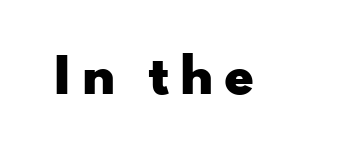
The image shows 48 px heavy, wide sans-serif type, upright; set not underlined; low stroke contrast and a small x-height.
